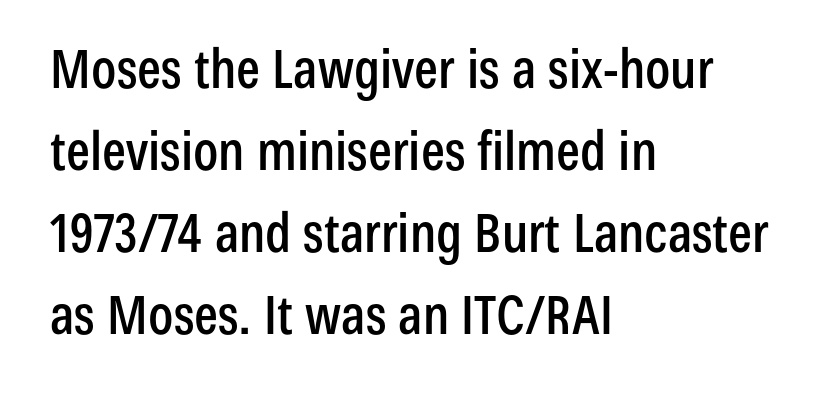
Each letter keeps its own natural width here, so spacing adapts to shape. Decoration check: the copy has no underline. Honestly, the row spacing looks completely unremarkable. A typesetter would label this face a sans.
